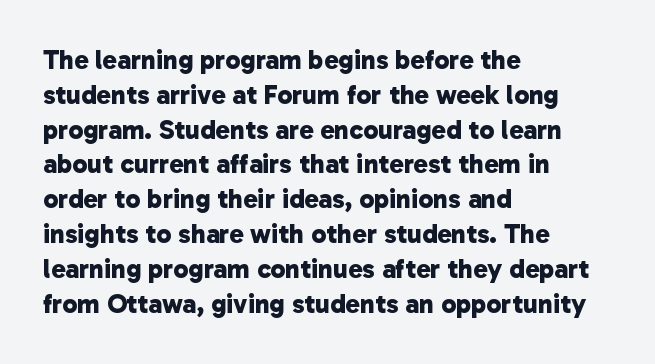
{"bold": "yes", "underline": "no", "align": "left", "line_spacing": "normal", "line_spacing_ratio": 1.29, "letter_spacing": "normal", "letter_spacing_em": 0.0, "glyph_px": 27}
